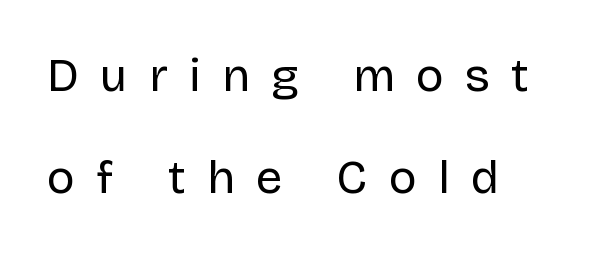
The image shows 47 px regular-weight sans-serif type, upright; set left-aligned, loose line spacing (2.18x), unusually wide letter spacing (+0.45 em), not underlined; low stroke contrast and a large x-height.
